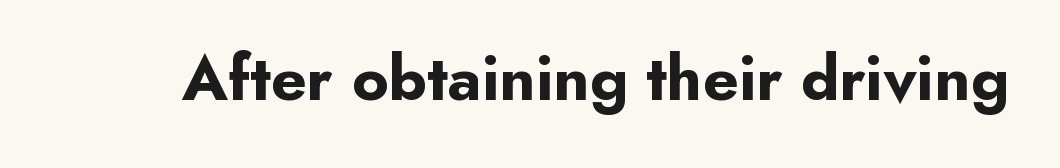
These lines are rendered in a variable-pitch font. Do the letters lean? They stand straight. The tracking reads as untouched default to a designer's eye. Compared with an ordinary text face, these strokes are far heavier — a full bold. Rule under the text: the space is simply empty.
